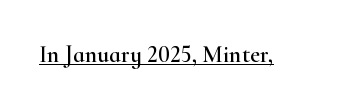
{"italic": "no", "underline": "yes", "letter_spacing": "normal", "letter_spacing_em": 0.0, "glyph_px": 24}
